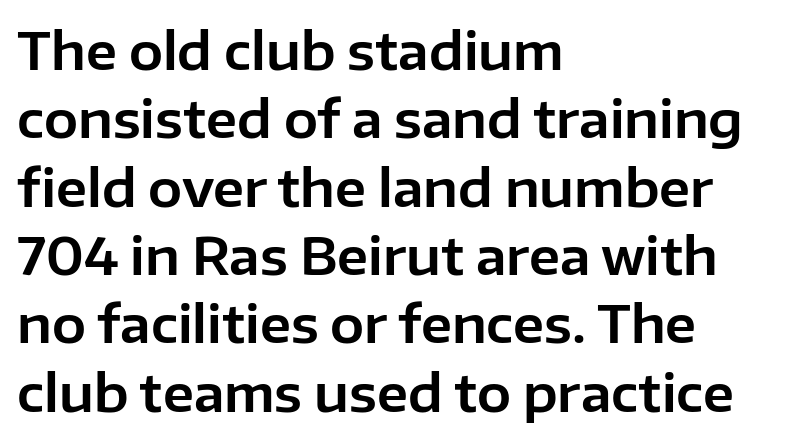
Caption: multi-line text, flush left, ragged right. Is this a fixed-width face? No — the glyphs have proportional, varying widths. Each word holds together tightly as a unit, with standard inter-letter gaps. Each letter's strokes conclude bluntly, with no projecting serifs. This is roman type, the default non-slanted kind.
